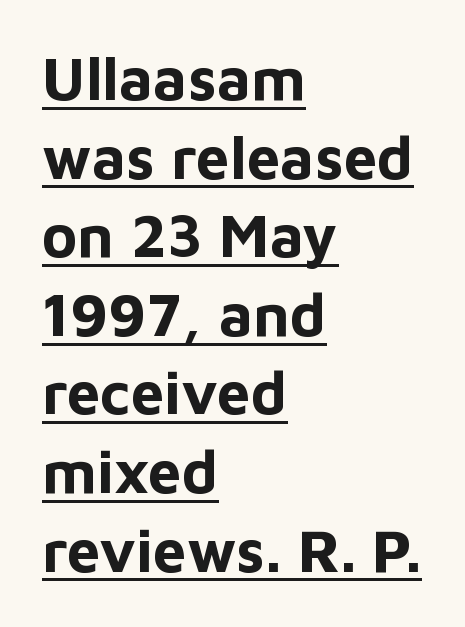
The image shows 60 px bold sans-serif type, upright; set left-aligned, normal line spacing (1.31x), normal letter spacing, underlined; low stroke contrast and a medium x-height.
